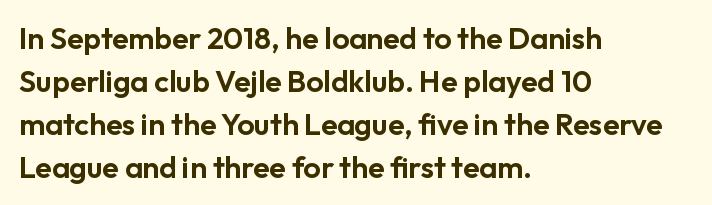
Q: Is the text italic (slanted)? A: No, it is upright.
Q: Is the typeface a serif or a sans-serif typeface? A: Sans-serif.
Q: Is the text underlined? A: No.
Q: How is the paragraph aligned? A: Left-aligned.
Q: Is the spacing between letters normal or unusually wide? A: Normal.
Q: Is the spacing between lines tight, normal or loose? A: Normal.
Q: Width (condensed, normal, or wide)? A: Normal.
Q: Stroke contrast? A: Low.
Q: x-height? A: Medium.
Q: Monospaced? A: No.
